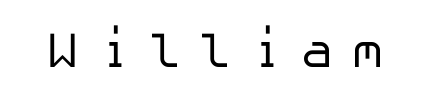
{"serif": "no", "italic": "no", "bold": "no", "weight": "regular", "width": "normal", "stroke_contrast": "low", "x_height": "medium", "underline": "no", "letter_spacing": "wide", "letter_spacing_em": 0.35, "glyph_px": 50}
